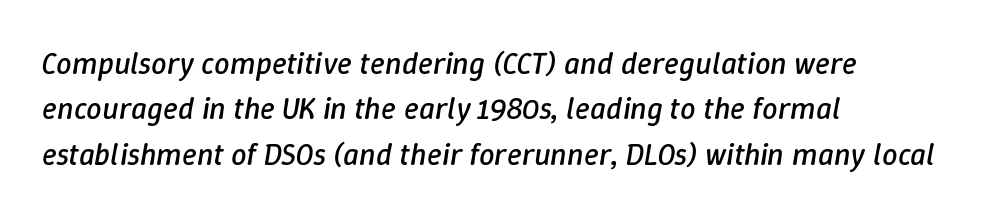
Slanted lettering throughout. Looks like regular typesetting: each glyph gets only the width it needs. Summary of vertical rhythm: regular, with standard interline spacing. Reading down the block, your eye returns to a fixed left position each line. The area under the type is left untouched.
